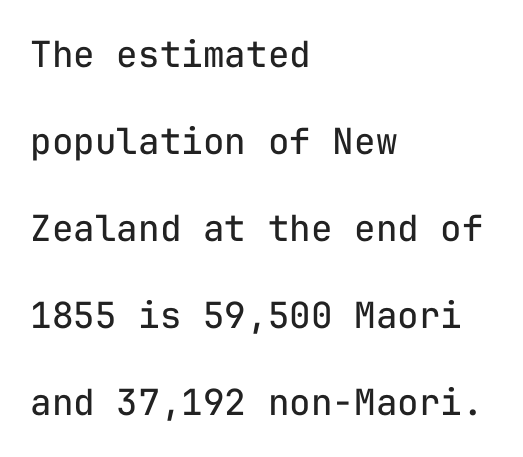
{"serif": "no", "italic": "no", "bold": "no", "weight": "regular", "width": "normal", "stroke_contrast": "low", "x_height": "medium", "monospaced": "yes", "underline": "no", "align": "left", "line_spacing": "loose", "line_spacing_ratio": 2.42, "letter_spacing": "normal", "letter_spacing_em": 0.0, "glyph_px": 36}
